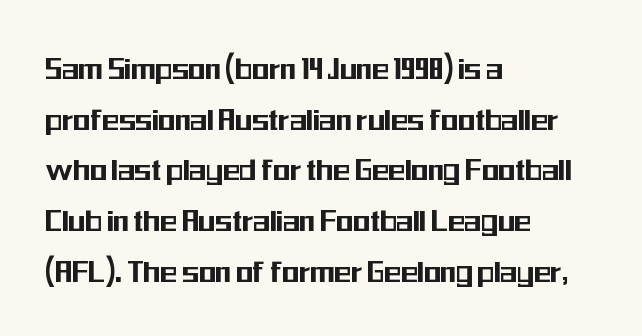
The typeface chosen for these lines omits serifs. The space directly below the letters is spotless. The block of text has a typical density, with ordinary space between rows. This rendering leaves character spacing at its baseline value. Notice how the stems are strictly vertical — no italics here.
